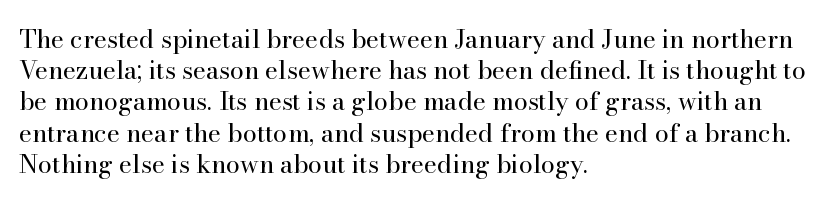
Spacing between characters is what you'd get straight out of the box. Ordinary non-slanted type is in use. The compositor pushed each line to the left boundary. Rows of type keep a routine distance in the vertical direction.
